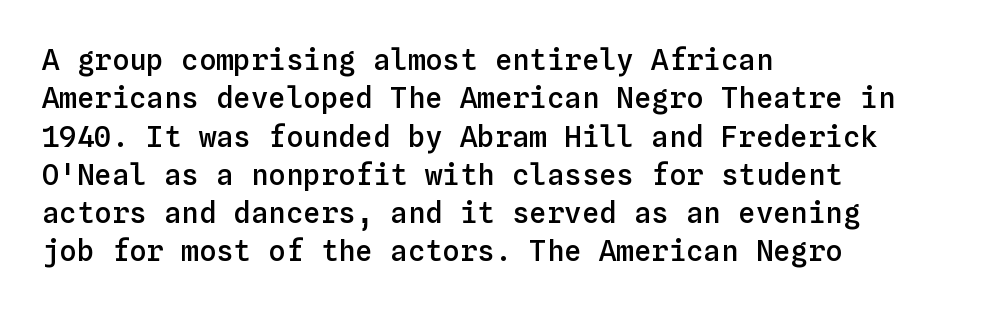
{"italic": "no", "bold": "semi", "weight": "semibold", "width": "normal", "stroke_contrast": "low", "x_height": "medium", "monospaced": "yes", "underline": "no", "align": "left", "line_spacing": "normal", "line_spacing_ratio": 1.32, "letter_spacing": "normal", "letter_spacing_em": 0.0, "glyph_px": 29}
